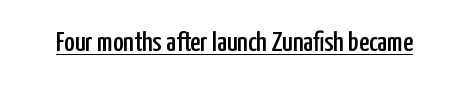
Q: Is the text italic (slanted)? A: No, it is upright.
Q: Is the typeface a serif or a sans-serif typeface? A: Sans-serif.
Q: Is the text underlined? A: Yes.
Q: Is the spacing between letters normal or unusually wide? A: Normal.
Q: Width (condensed, normal, or wide)? A: Condensed.
Q: Stroke contrast? A: Low.
Q: x-height? A: Medium.
Q: Monospaced? A: No.
